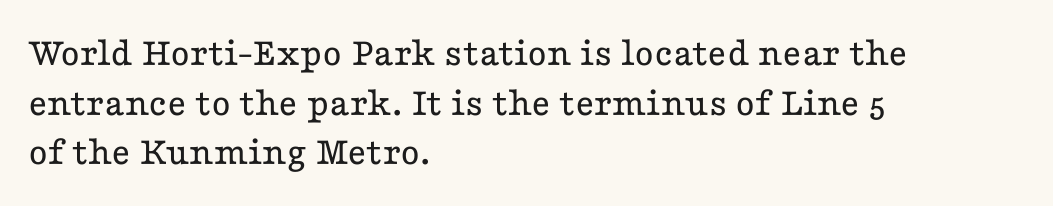
The image shows 41 px regular-weight, wide serif type, upright; set left-aligned, line spacing 1.21x, normal letter spacing, not underlined; low stroke contrast and a medium x-height.
